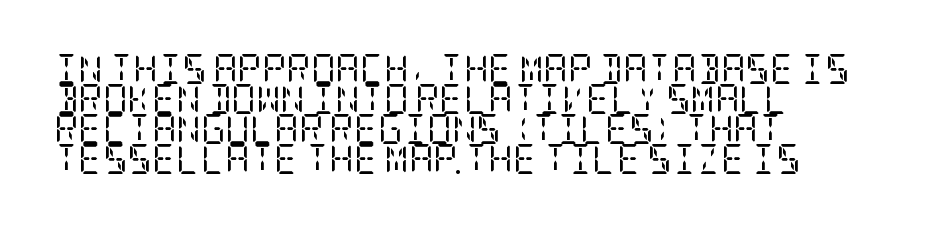
The image shows 30 px regular-weight, condensed serif type, upright; set left-aligned, tight line spacing (1.0x), normal letter spacing, not underlined; low stroke contrast and a large x-height.
